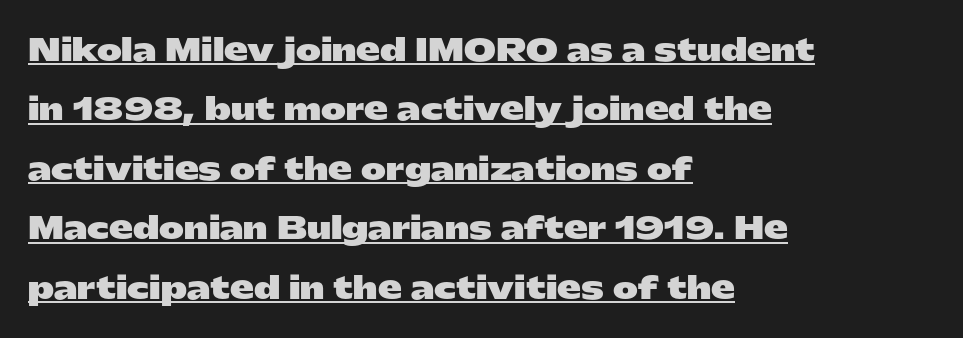
{"serif": "no", "italic": "no", "bold": "yes", "weight": "heavy", "width": "wide", "stroke_contrast": "low", "x_height": "medium", "monospaced": "no", "underline": "yes", "align": "left", "line_spacing": "loose", "line_spacing_ratio": 1.98, "letter_spacing": "normal", "letter_spacing_em": 0.0, "glyph_px": 30}
